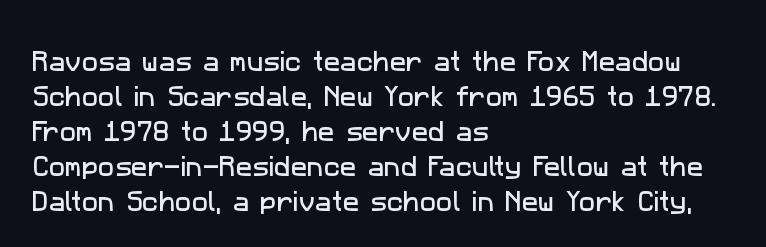
The image shows 22 px text type; set left-aligned, normal line spacing (1.59x), normal letter spacing, not underlined.
